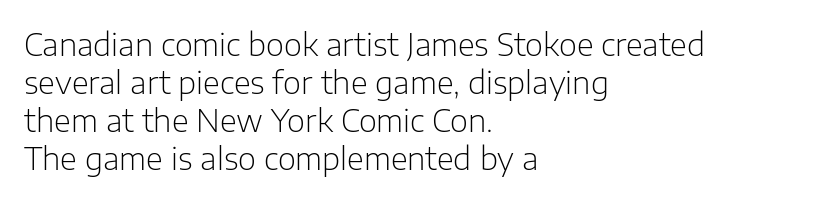
Q: Is the text bold? A: No.
Q: Is the text italic (slanted)? A: No, it is upright.
Q: Is the typeface a serif or a sans-serif typeface? A: Sans-serif.
Q: Is the text underlined? A: No.
Q: How is the paragraph aligned? A: Left-aligned.
Q: Is the spacing between letters normal or unusually wide? A: Normal.
Q: Width (condensed, normal, or wide)? A: Normal.
Q: Stroke contrast? A: Low.
Q: x-height? A: Medium.
Q: Monospaced? A: No.
